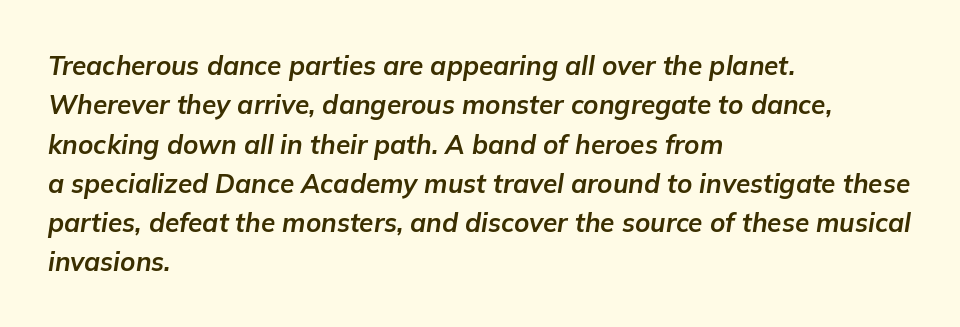
Designer's note — italics engaged. No word sits above an underline. Leading matches the norm, producing a regular column. These lines are set flush left with a ragged right edge.
